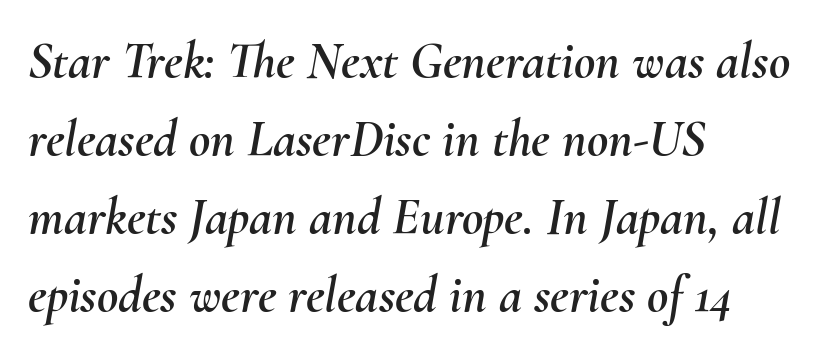
This rendering features lettering with no underline. These lines are set flush left with a ragged right edge. Compared with typical paragraphs, the rows here are spaced about the same. Letter spacing: default.
